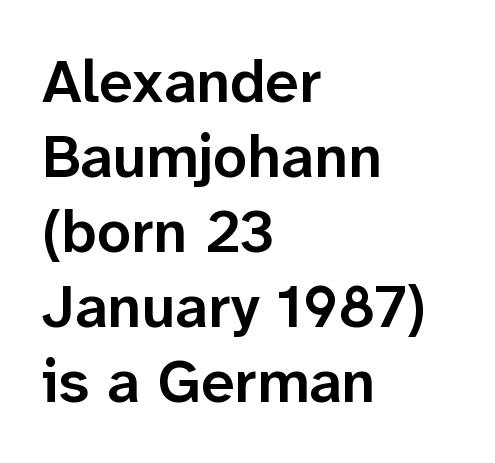
The image shows 60 px semibold sans-serif type, upright; set left-aligned, normal line spacing (1.25x), normal letter spacing, not underlined; low stroke contrast and a medium x-height.
